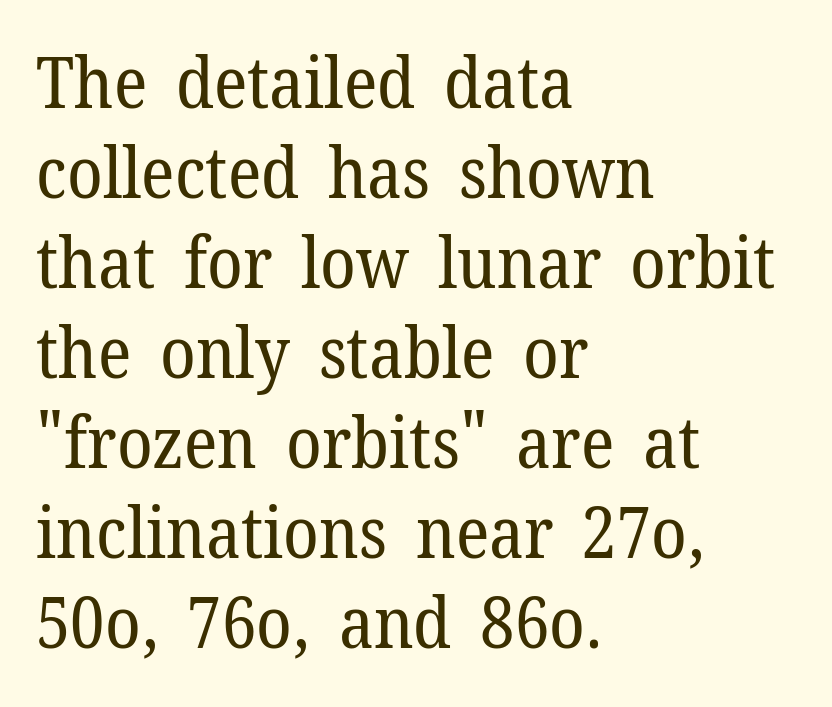
{"serif": "yes", "italic": "no", "bold": "no", "weight": "regular", "width": "normal", "stroke_contrast": "low", "x_height": "medium", "monospaced": "no", "underline": "no", "align": "left", "line_spacing": "normal", "line_spacing_ratio": 1.25, "letter_spacing": "normal", "letter_spacing_em": 0.0, "glyph_px": 72}
